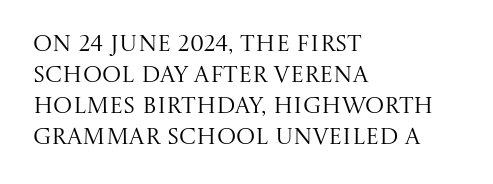
The image shows 23 px text type, upright; set left-aligned, normal line spacing (1.35x), normal letter spacing, not underlined.
